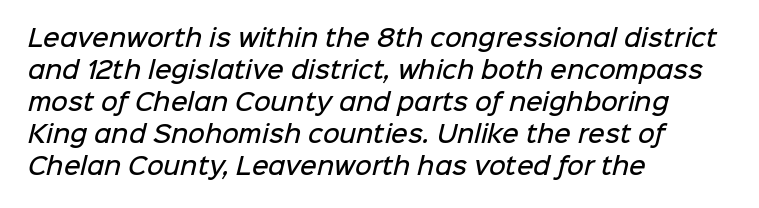
Q: Is the text bold? A: Semi-bold.
Q: Is the text underlined? A: No.
Q: How is the paragraph aligned? A: Left-aligned.
Q: Is the spacing between letters normal or unusually wide? A: Normal.
Q: Is the spacing between lines tight, normal or loose? A: Normal.
